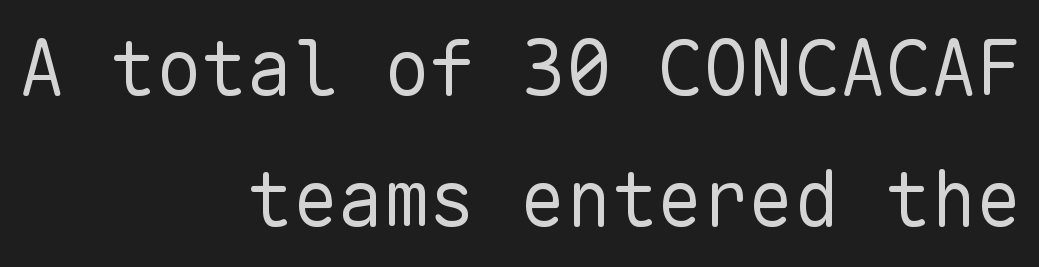
{"serif": "no", "italic": "no", "bold": "no", "weight": "regular", "width": "normal", "stroke_contrast": "low", "x_height": "medium", "monospaced": "yes", "underline": "no", "align": "right", "line_spacing_ratio": 1.73, "letter_spacing": "normal", "letter_spacing_em": 0.0, "glyph_px": 76}
